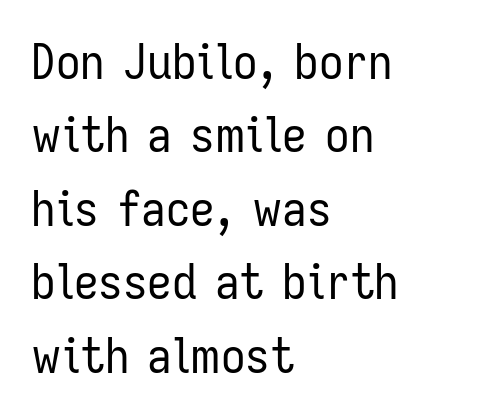
Each line starts at the same left margin while the right side varies. Tracking value appears to be zero — textbook default spacing. Think of a printed novel: that variable character pitch is what you see here. Serif or sans? Sans — the stroke terminals are bare. Rows of type keep a routine distance in the vertical direction. Lines of text with bare space underneath.
